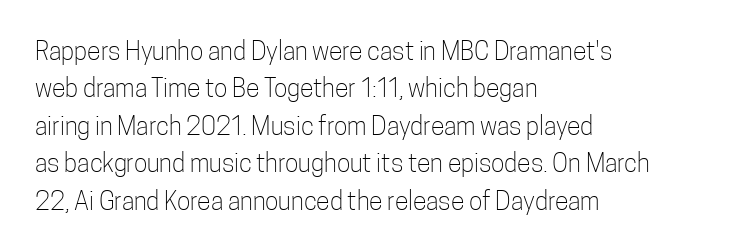
In CSS terms this would be text-align: left. Descenders are the only things crossing below the line. One glance says typical: line gaps are just what's usual. This is the regular roman posture of the typeface.
